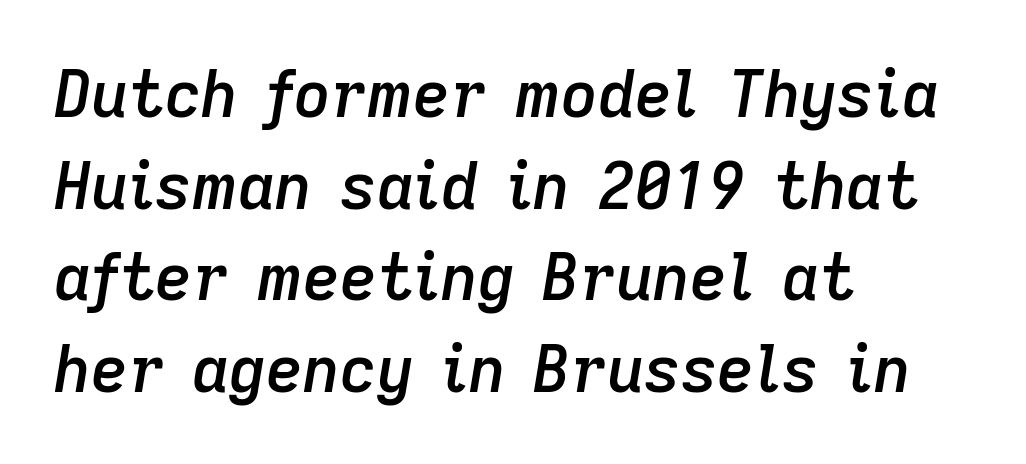
Regular leading. Letters rest on an invisible, unmarked baseline. Moderately thickened strokes mark this as semibold type. The lettering tilts uniformly, giving the passage an italic look. Do the characters align in a grid? No, the font is proportional. Every row of glyphs begins at an identical x-position on the left.
